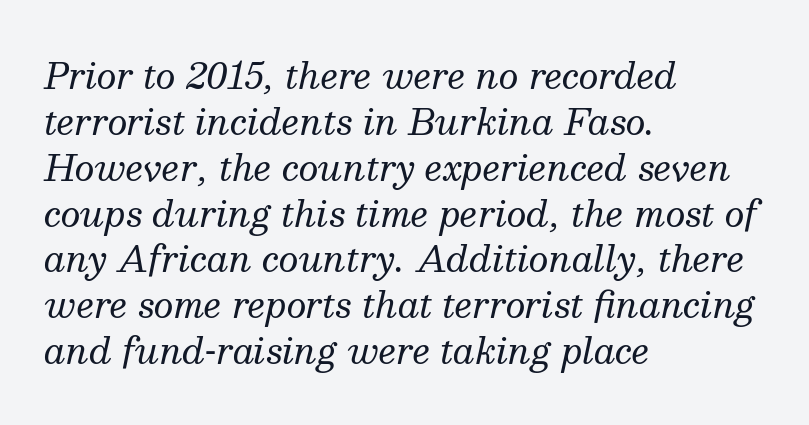
{"serif": "yes", "italic": "yes", "lean": "right", "slant_degrees": 13, "bold": "no", "weight": "regular", "width": "normal", "stroke_contrast": "medium", "x_height": "medium", "monospaced": "no", "underline": "no", "align": "left", "line_spacing": "normal", "line_spacing_ratio": 1.31, "letter_spacing": "normal", "letter_spacing_em": 0.0, "glyph_px": 35}
